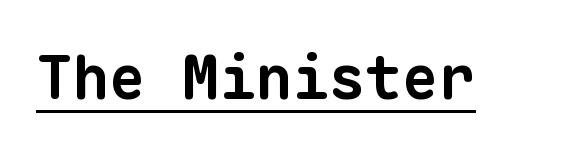
Q: Is the text bold? A: Yes.
Q: Is the typeface a serif or a sans-serif typeface? A: Sans-serif.
Q: Is the text underlined? A: Yes.
Q: Is the spacing between letters normal or unusually wide? A: Normal.
Q: Width (condensed, normal, or wide)? A: Normal.
Q: Stroke contrast? A: Low.
Q: x-height? A: Medium.
Q: Monospaced? A: Yes.
